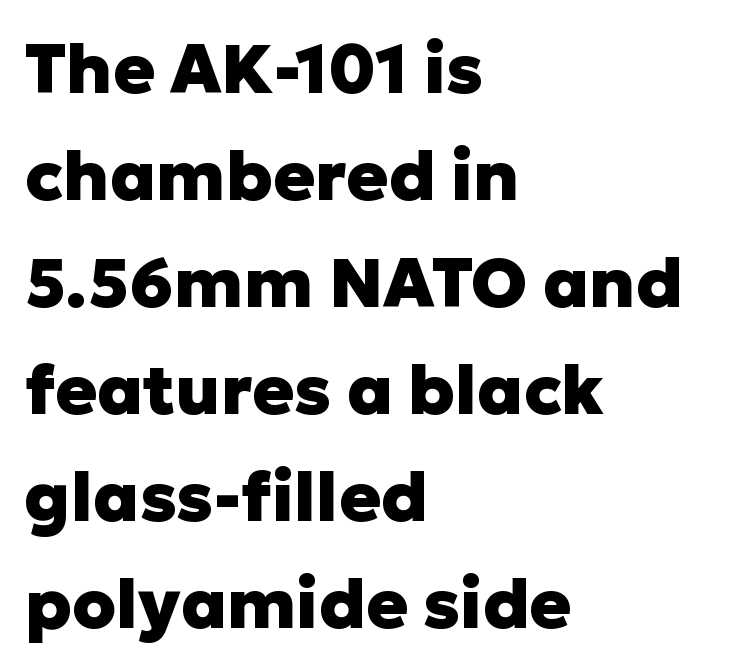
Vertically, the passage feels balanced, rows spaced as you'd expect. Just letters on the line, the space beneath them empty. Short note: letters normally spaced. These lines are rendered in a variable-pitch font. In terms of letterform style, serifs are entirely absent. Notice how the passage keeps a crisp vertical edge on the left only.
